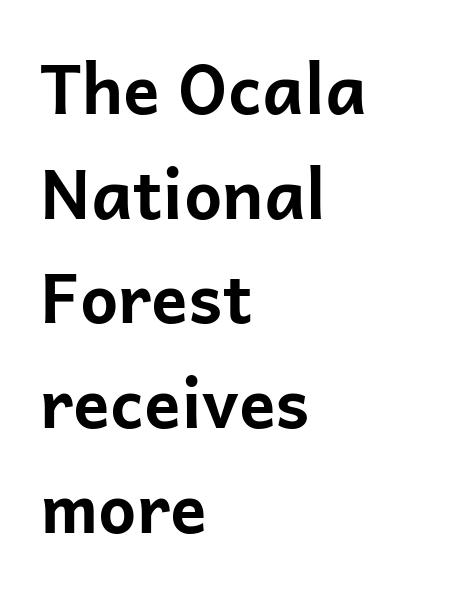
Q: Is the text bold? A: Yes.
Q: Is the text italic (slanted)? A: No, it is upright.
Q: Is the typeface a serif or a sans-serif typeface? A: Sans-serif.
Q: Is the text underlined? A: No.
Q: How is the paragraph aligned? A: Left-aligned.
Q: Is the spacing between letters normal or unusually wide? A: Normal.
Q: Is the spacing between lines tight, normal or loose? A: Normal.
Q: Width (condensed, normal, or wide)? A: Normal.
Q: Stroke contrast? A: Low.
Q: x-height? A: Medium.
Q: Monospaced? A: No.
